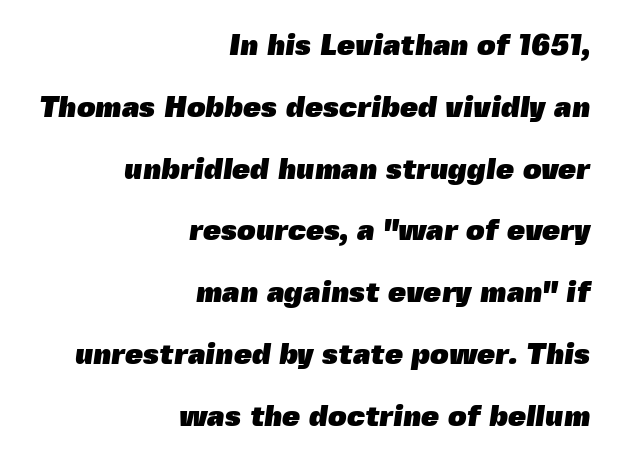
{"serif": "no", "bold": "yes", "weight": "heavy", "width": "normal", "x_height": "medium", "monospaced": "no", "underline": "no", "align": "right", "line_spacing": "loose", "line_spacing_ratio": 2.13, "letter_spacing": "normal", "letter_spacing_em": 0.0, "glyph_px": 29}
